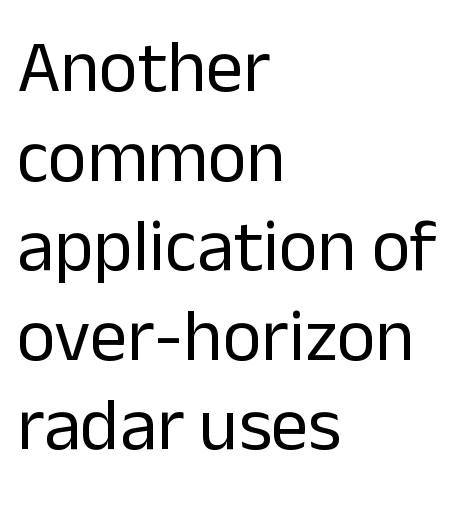
The image shows 74 px regular-weight sans-serif type, upright; set left-aligned, line spacing 1.21x, normal letter spacing, not underlined; low stroke contrast and a medium x-height.
